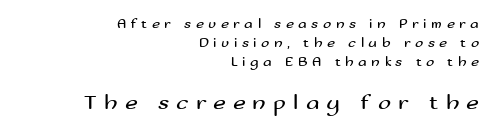
Q: Is the text bold? A: No.
Q: Is the text italic (slanted)? A: No, it is upright.
Q: Is the text underlined? A: No.
Q: How is the paragraph aligned? A: Right-aligned.
Q: Is the spacing between letters normal or unusually wide? A: Unusually wide.
Q: Is the spacing between lines tight, normal or loose? A: Normal.
Q: Which block of text is set in a larger size, the first (top) or the second (bottom)? A: The second (bottom) one.
